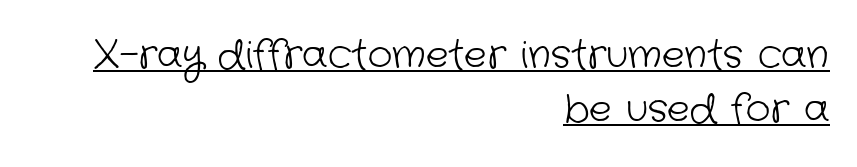
The image shows 38 px light sans-serif type; set right-aligned, normal line spacing (1.43x), normal letter spacing, underlined; low stroke contrast and a medium x-height.
